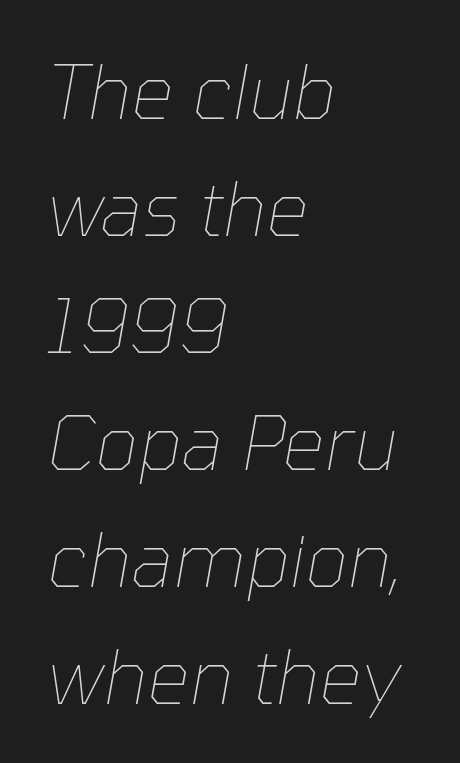
The image shows 75 px thin type, italic (leaning right); set left-aligned, normal line spacing (1.56x), normal letter spacing, not underlined; low stroke contrast and a medium x-height.
